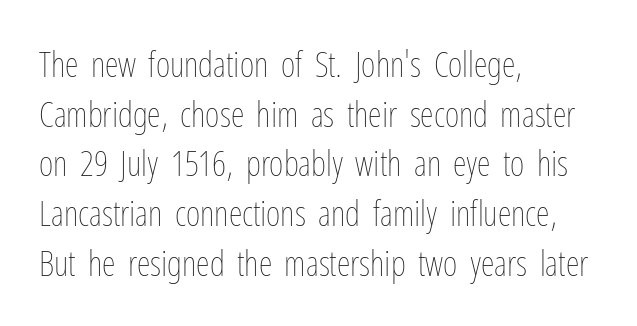
{"italic": "no", "bold": "no", "weight": "thin", "width": "condensed", "stroke_contrast": "low", "x_height": "medium", "monospaced": "no", "underline": "no", "align": "left", "line_spacing": "normal", "line_spacing_ratio": 1.42, "letter_spacing": "normal", "letter_spacing_em": 0.0, "glyph_px": 35}
